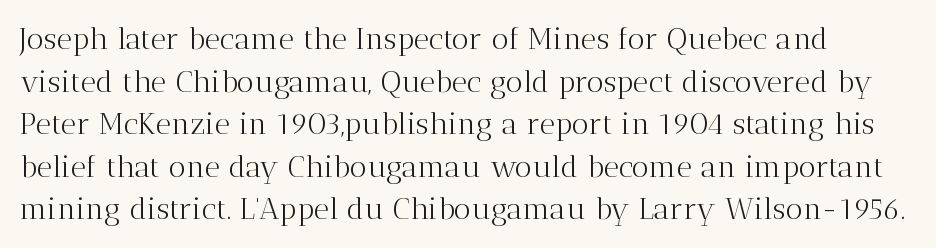
Q: Is the text bold? A: No.
Q: Is the text italic (slanted)? A: No, it is upright.
Q: Is the typeface a serif or a sans-serif typeface? A: Serif.
Q: Is the text underlined? A: No.
Q: Is the spacing between letters normal or unusually wide? A: Normal.
Q: Is the spacing between lines tight, normal or loose? A: Normal.
Q: Width (condensed, normal, or wide)? A: Normal.
Q: Stroke contrast? A: Medium.
Q: x-height? A: Medium.
Q: Monospaced? A: No.
